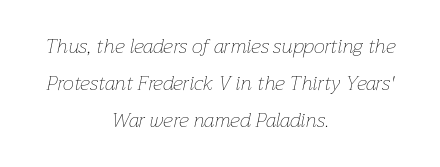
{"italic": "yes", "lean": "right", "slant_degrees": 12, "bold": "no", "underline": "no", "align": "center", "line_spacing_ratio": 1.84, "letter_spacing": "normal", "letter_spacing_em": 0.0, "glyph_px": 20}
